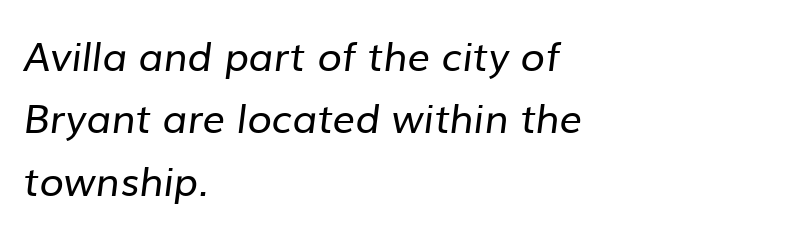
Look at the bottom of the vertical strokes: they stop flat, with no serifs. Check under the words: just untouched page. Here the glyphs are tracked normally, forming tight word shapes. The lines in this sample share a left origin and differ only in where they stop.
